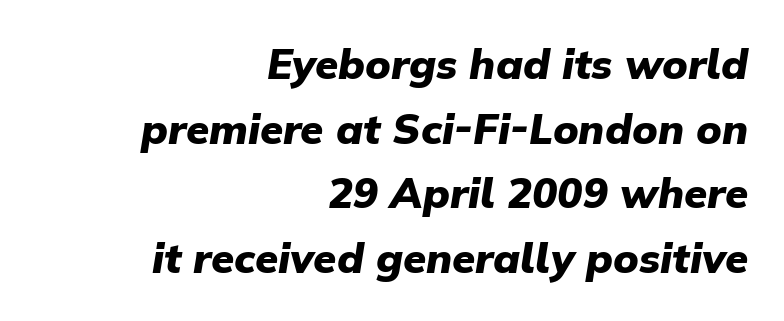
The image shows 42 px heavy type, italic (leaning right); set right-aligned, normal line spacing (1.54x), normal letter spacing, not underlined; low stroke contrast and a medium x-height.
